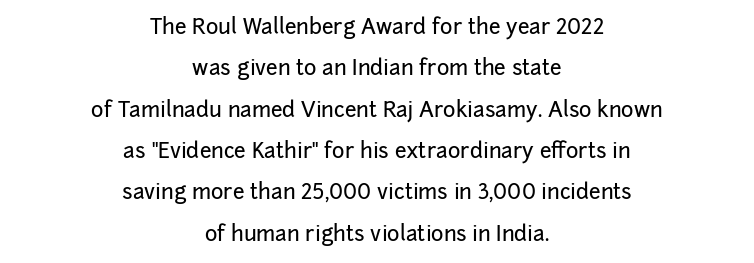
The image shows 21 px text type, upright; set centered, loose line spacing (1.97x), normal letter spacing, not underlined.
